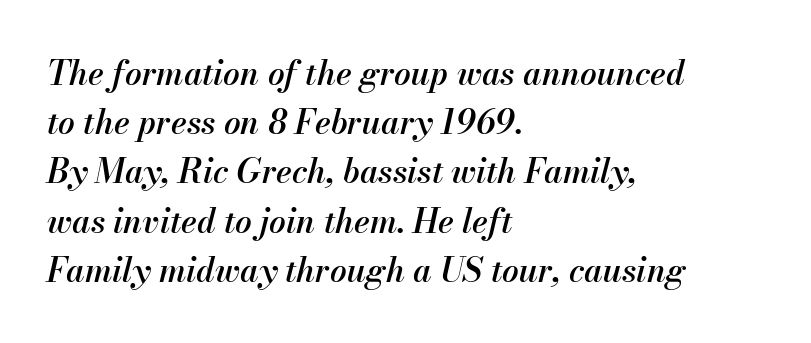
Q: Is the text bold? A: Semi-bold.
Q: Is the text italic (slanted)? A: Yes, it leans right by about 13 degrees.
Q: Is the text underlined? A: No.
Q: How is the paragraph aligned? A: Left-aligned.
Q: Is the spacing between letters normal or unusually wide? A: Normal.
Q: Is the spacing between lines tight, normal or loose? A: Normal.
Q: Width (condensed, normal, or wide)? A: Normal.
Q: Stroke contrast? A: Medium.
Q: x-height? A: Small.
Q: Monospaced? A: No.
